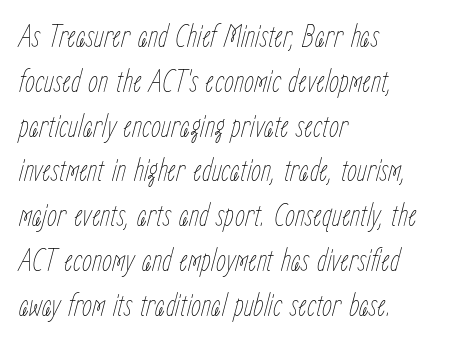
The image shows 32 px thin, condensed type, italic (leaning right); set left-aligned, normal line spacing (1.4x), normal letter spacing, not underlined; low stroke contrast and a medium x-height.
